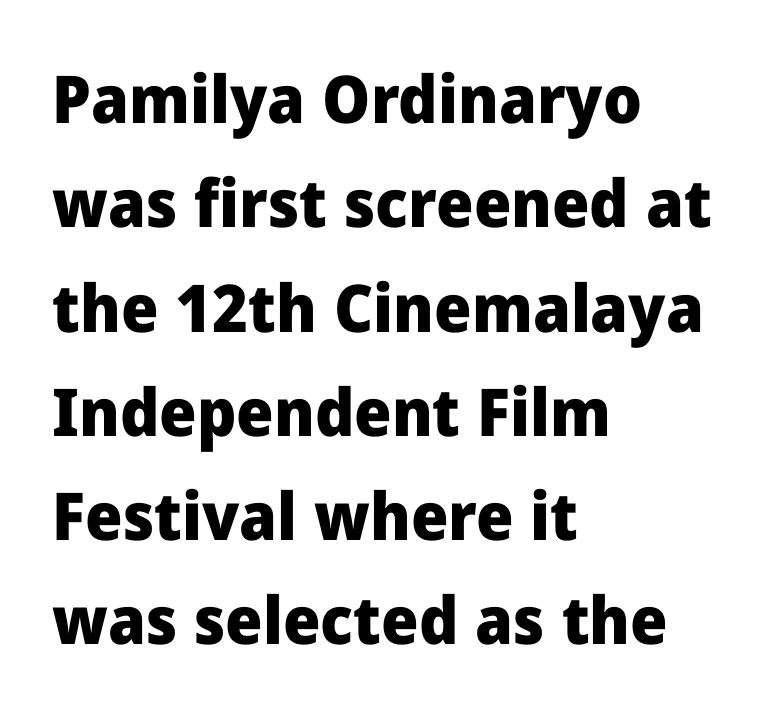
Tall strokes in this sample are plumb rather than angled. These lines keep a tight, regular rhythm from letter to letter. The baseline area is clear. Font category for this specimen: sans-serif.
